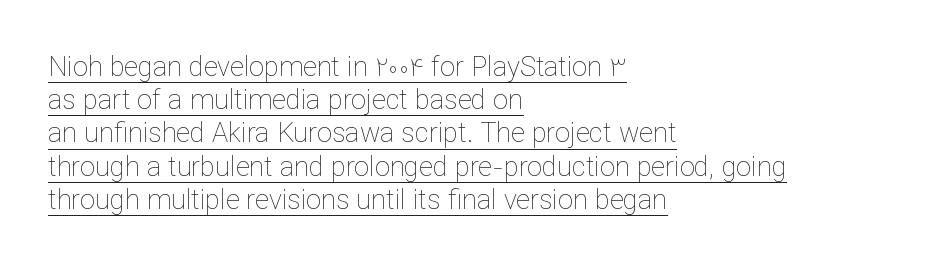
The image shows 27 px text type, upright; set left-aligned, line spacing 1.23x, normal letter spacing, underlined.
